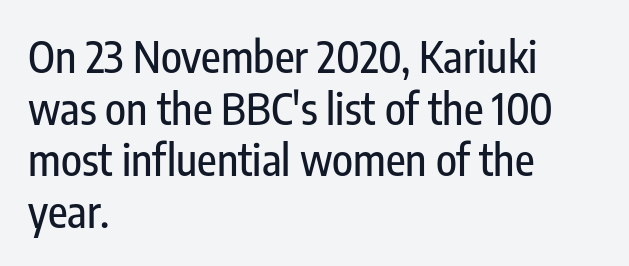
The image shows 43 px condensed sans-serif type, upright; set left-aligned, line spacing 1.2x, normal letter spacing, not underlined; low stroke contrast and a medium x-height.
